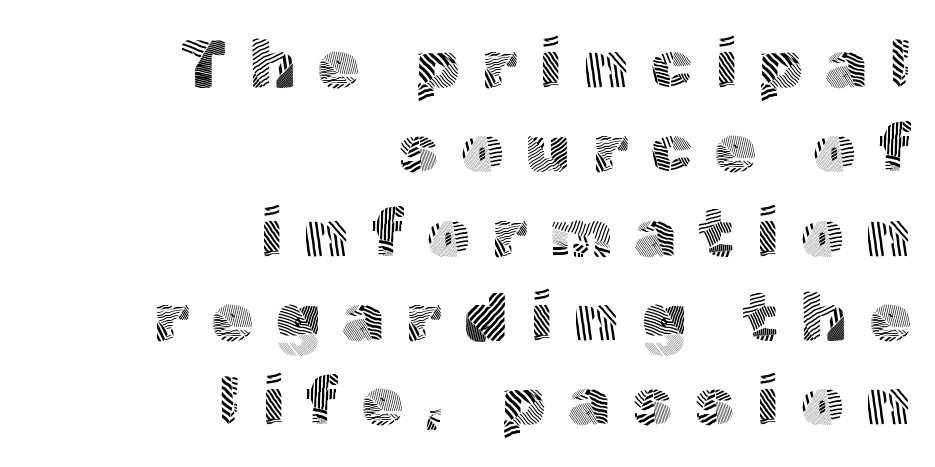
Q: Is the text bold? A: No.
Q: Is the text italic (slanted)? A: No, it is upright.
Q: Is the typeface a serif or a sans-serif typeface? A: Sans-serif.
Q: Is the text underlined? A: No.
Q: How is the paragraph aligned? A: Right-aligned.
Q: Is the spacing between letters normal or unusually wide? A: Unusually wide.
Q: Width (condensed, normal, or wide)? A: Normal.
Q: x-height? A: Medium.
Q: Monospaced? A: No.
